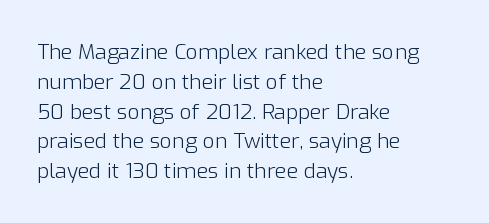
The image shows 21 px text type, upright; set left-aligned, normal line spacing (1.42x), normal letter spacing, not underlined.
